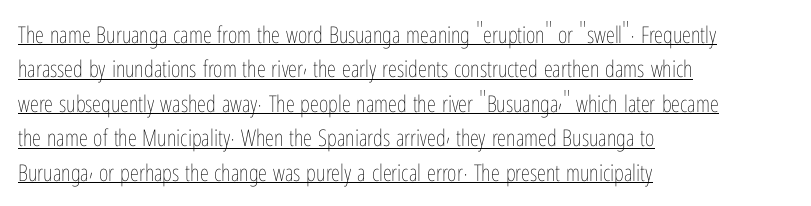
The lines are quadded left. The passage shown is not bold in any degree. Is there any slant? The stems are plumb. The face used here appears with an underline applied.
